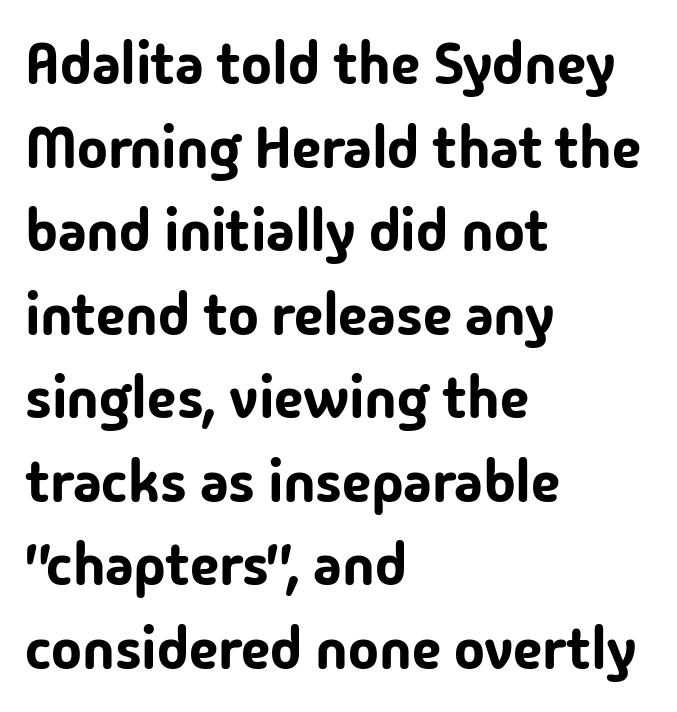
{"serif": "no", "italic": "no", "width": "normal", "stroke_contrast": "low", "x_height": "medium", "monospaced": "no", "underline": "no", "align": "left", "line_spacing": "normal", "line_spacing_ratio": 1.44, "letter_spacing": "normal", "letter_spacing_em": 0.0, "glyph_px": 58}
